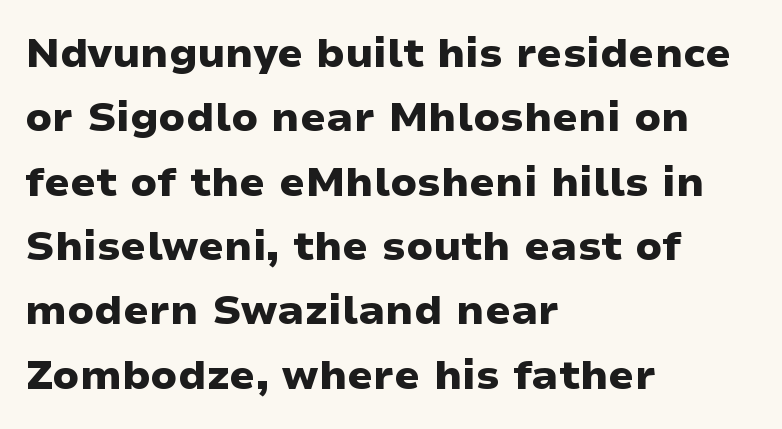
Q: Is the text bold? A: Yes.
Q: Is the text italic (slanted)? A: No, it is upright.
Q: Is the typeface a serif or a sans-serif typeface? A: Sans-serif.
Q: Is the text underlined? A: No.
Q: How is the paragraph aligned? A: Left-aligned.
Q: Is the spacing between letters normal or unusually wide? A: Normal.
Q: Is the spacing between lines tight, normal or loose? A: Normal.
Q: Width (condensed, normal, or wide)? A: Wide.
Q: Stroke contrast? A: Low.
Q: x-height? A: Medium.
Q: Monospaced? A: No.
